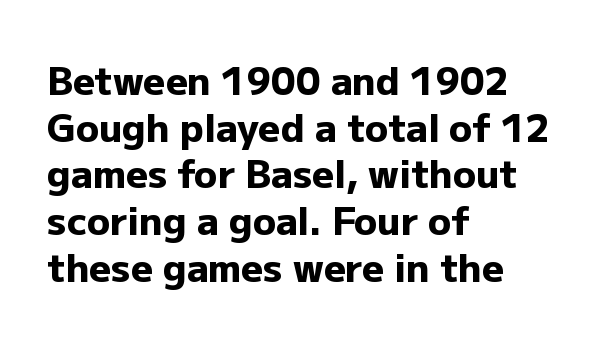
The image shows 38 px heavy sans-serif type, upright; set left-aligned, line spacing 1.23x, normal letter spacing, not underlined; low stroke contrast and a medium x-height.
